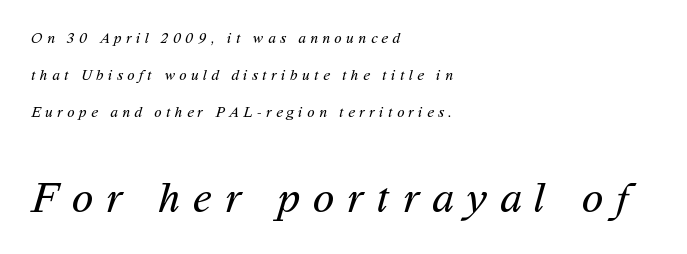
The image shows 44 px regular-weight sans-serif type; set left-aligned, loose line spacing (2.47x), unusually wide letter spacing (+0.3 em), not underlined; the second (bottom) block is 2.93x larger; medium stroke contrast and a medium x-height.
